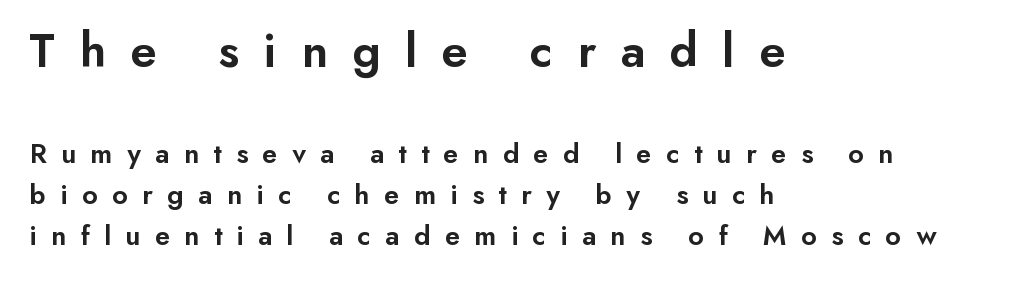
{"serif": "no", "italic": "no", "bold": "semi", "weight": "semibold", "width": "normal", "stroke_contrast": "low", "x_height": "small", "monospaced": "no", "underline": "no", "align": "left", "line_spacing": "normal", "line_spacing_ratio": 1.42, "letter_spacing": "wide", "letter_spacing_em": 0.49, "larger_block": "first", "size_ratio": 1.72, "glyph_px": 50}
